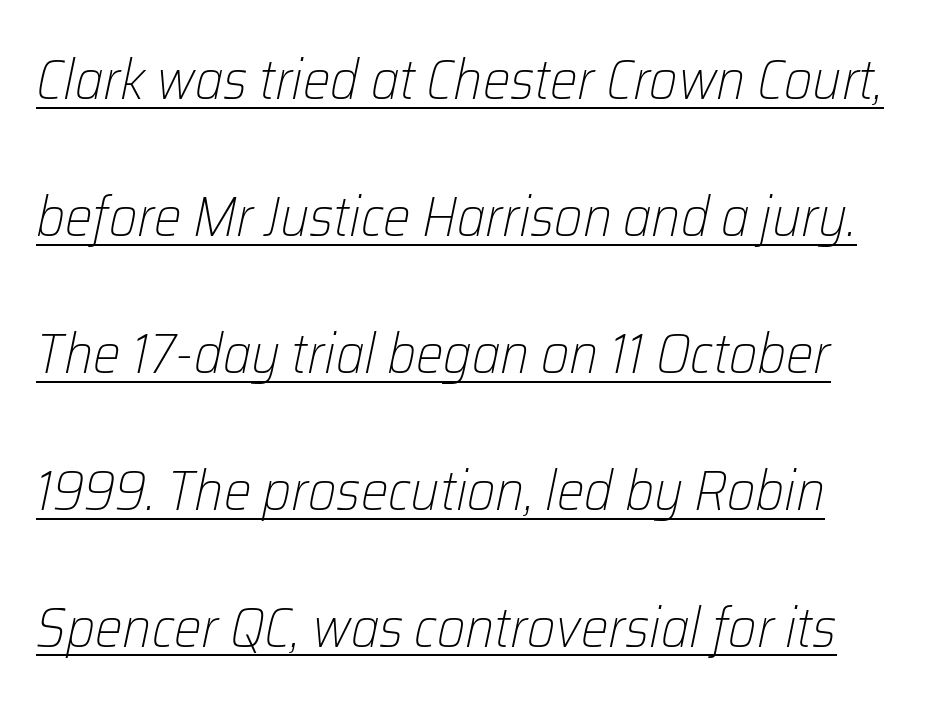
{"italic": "yes", "lean": "right", "slant_degrees": 12, "bold": "no", "weight": "light", "width": "normal", "stroke_contrast": "low", "x_height": "medium", "monospaced": "no", "underline": "yes", "line_spacing": "loose", "line_spacing_ratio": 2.49, "letter_spacing": "normal", "letter_spacing_em": 0.0, "glyph_px": 55}
